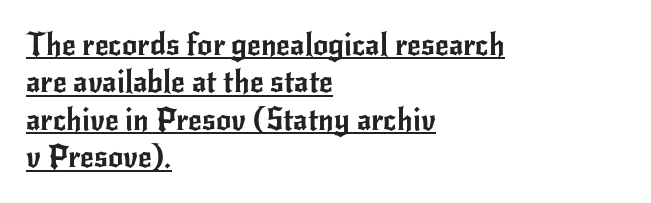
The image shows 30 px sans-serif type, upright; set left-aligned, normal line spacing (1.25x), normal letter spacing, underlined; low stroke contrast and a small x-height.
